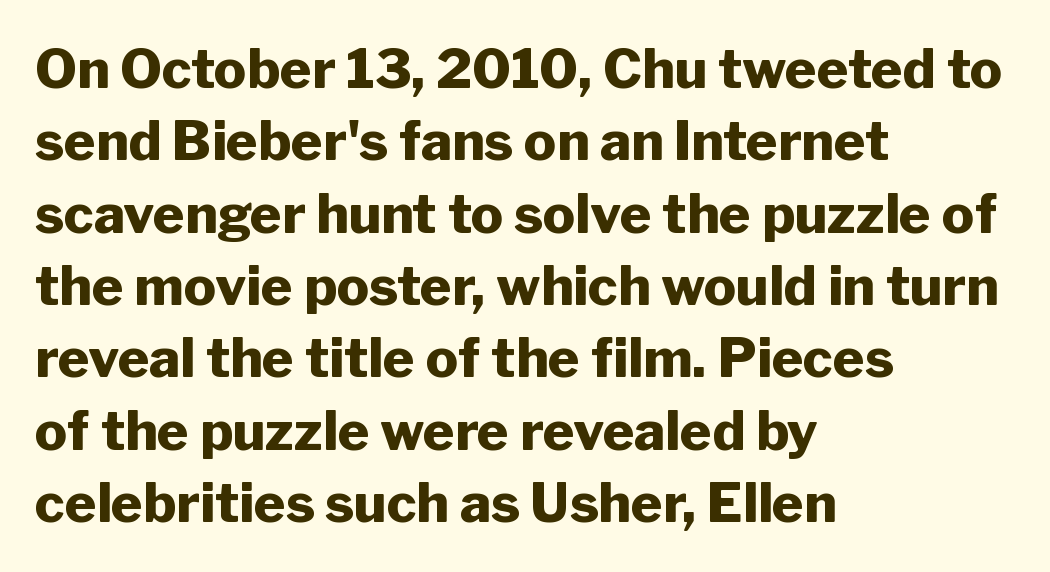
{"serif": "no", "italic": "no", "bold": "yes", "weight": "heavy", "width": "normal", "stroke_contrast": "low", "x_height": "medium", "monospaced": "no", "underline": "no", "align": "left", "line_spacing": "normal", "line_spacing_ratio": 1.34, "letter_spacing": "normal", "letter_spacing_em": 0.0, "glyph_px": 54}
